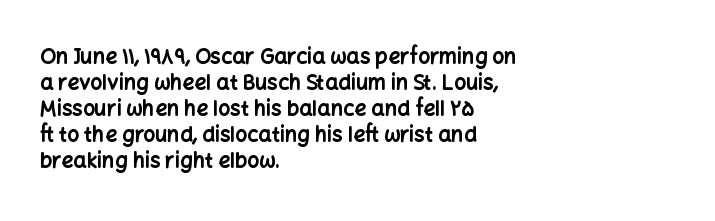
The image shows 21 px bold type, upright; set left-aligned, line spacing 1.24x, normal letter spacing, not underlined.
